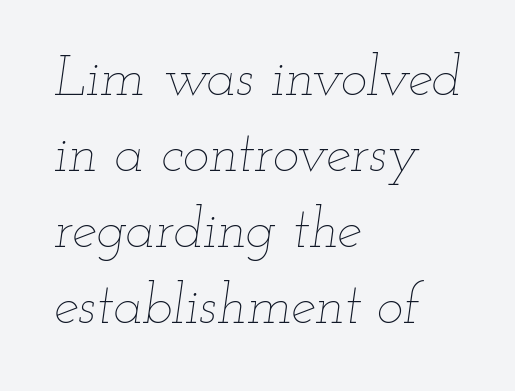
How would I describe the line gaps? Plain and ordinary. The typeface has the unassuming heft of standard copy or less. This sample uses an oblique cut, with every glyph tilted off the vertical. This rendering features lettering with no underline.
